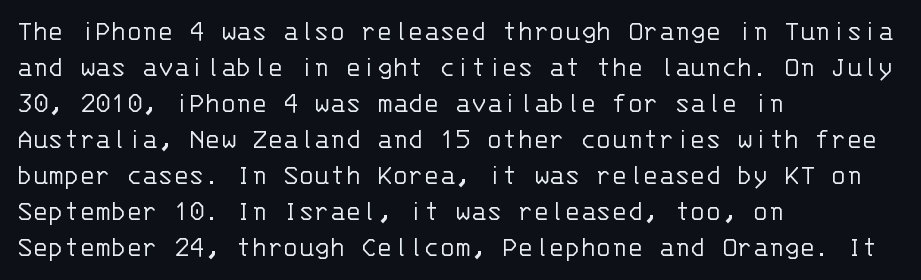
The image shows 29 px light sans-serif type, upright, monospaced; set left-aligned, line spacing 1.24x, normal letter spacing, not underlined; low stroke contrast and a large x-height.
